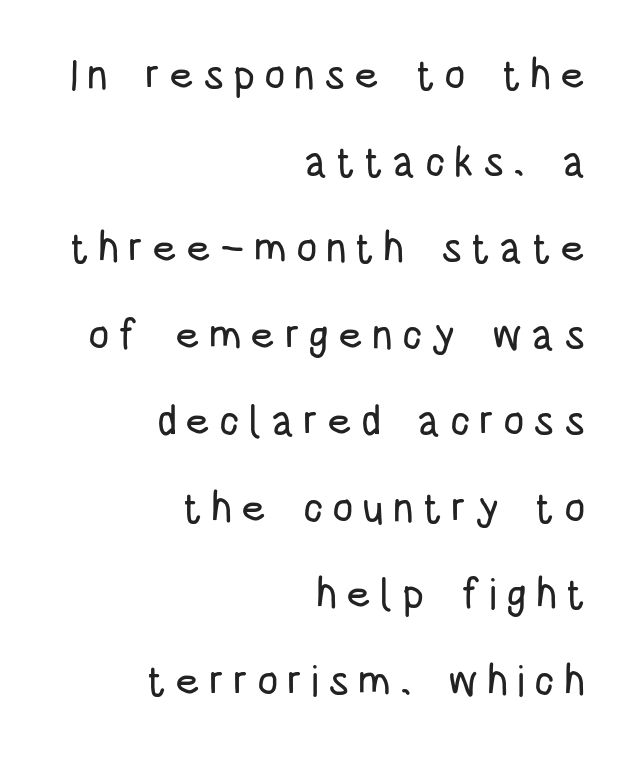
The characters display no serif detailing; their extremities are plain. The face used here is proportionally spaced, like ordinary book or web type. Observe the wide spacing: letters keep a clear distance from each other. Right-aligned paragraph, ragged on the left. Unlike italic type, these characters show no tilt at all. The line-height multiplier appears high, well above default.
